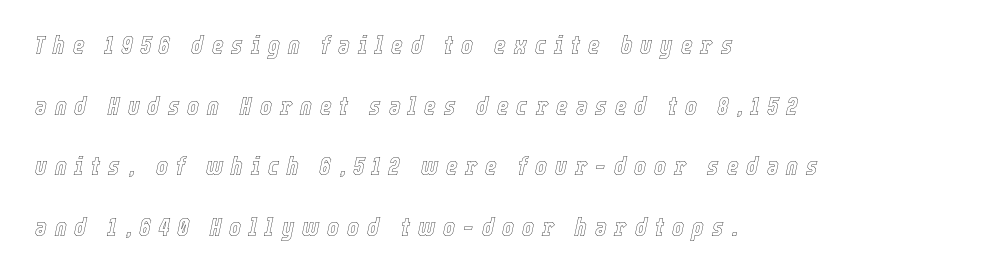
Q: Is the text italic (slanted)? A: Yes, it leans right by about 12 degrees.
Q: Is the text underlined? A: No.
Q: How is the paragraph aligned? A: Left-aligned.
Q: Is the spacing between letters normal or unusually wide? A: Unusually wide.
Q: Is the spacing between lines tight, normal or loose? A: Loose.
